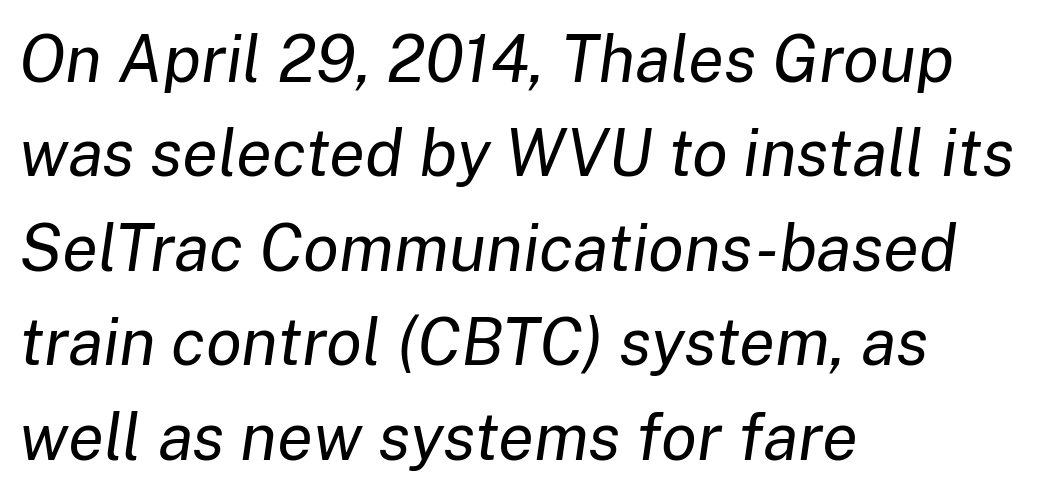
{"italic": "yes", "lean": "right", "slant_degrees": 8, "bold": "no", "weight": "regular", "width": "normal", "stroke_contrast": "low", "x_height": "medium", "monospaced": "no", "underline": "no", "align": "left", "line_spacing": "normal", "line_spacing_ratio": 1.43, "letter_spacing": "normal", "letter_spacing_em": 0.0, "glyph_px": 66}
